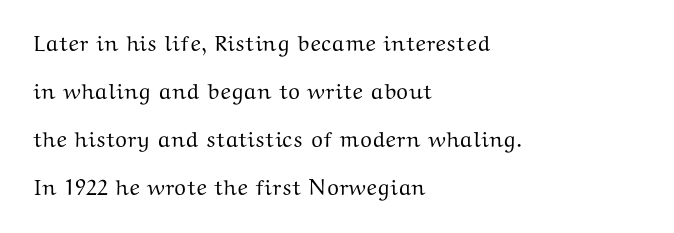
Airy leading. Horizontally, the lines are justified to the leading edge only. In terms of posture, this sample is upright. The specimen omits any rule beneath the text block's lines. Spacing between characters is what you'd get straight out of the box.
